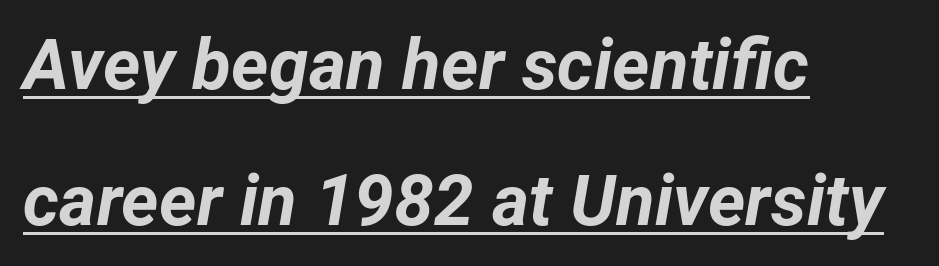
The image shows 71 px bold type, italic (leaning right); set left-aligned, loose line spacing (1.91x), normal letter spacing, underlined; low stroke contrast and a medium x-height.
